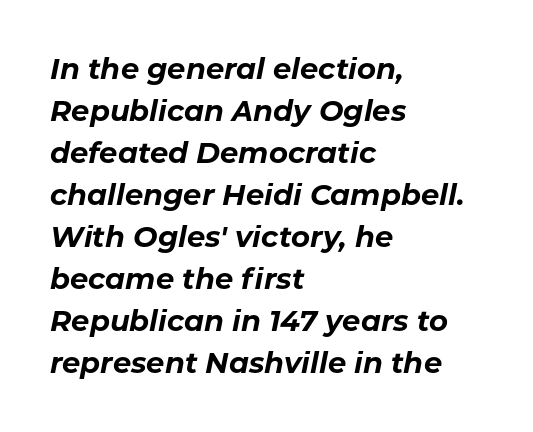
{"italic": "yes", "lean": "right", "slant_degrees": 11, "bold": "yes", "weight": "bold", "width": "normal", "stroke_contrast": "low", "x_height": "medium", "monospaced": "no", "underline": "no", "align": "left", "line_spacing": "normal", "line_spacing_ratio": 1.45, "letter_spacing": "normal", "letter_spacing_em": 0.0, "glyph_px": 29}
